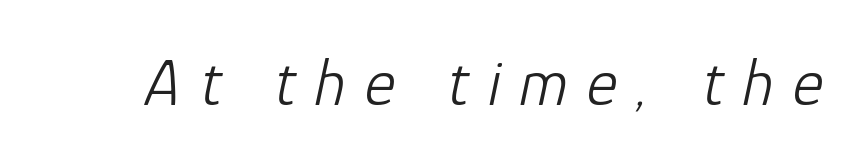
Is this a fixed-width face? No — the glyphs have proportional, varying widths. This sample uses expanded letter spacing, leaving extra air between glyphs. The typesetting does not lean heavy: it is not bold. Just letters on the line, the space beneath them empty.
